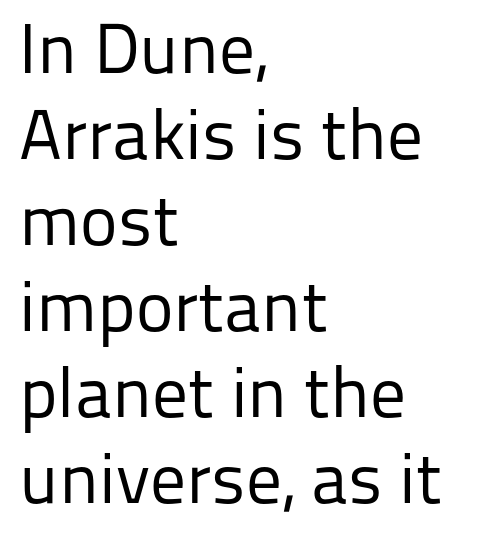
{"serif": "no", "italic": "no", "bold": "no", "weight": "regular", "width": "normal", "stroke_contrast": "low", "x_height": "medium", "monospaced": "no", "underline": "no", "align": "left", "line_spacing_ratio": 1.21, "letter_spacing": "normal", "letter_spacing_em": 0.0, "glyph_px": 71}
